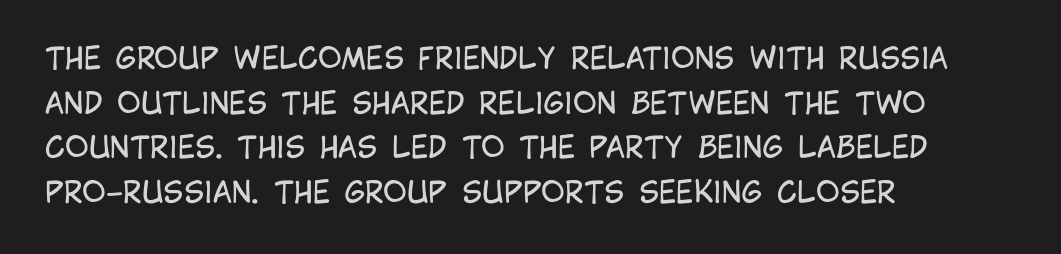
{"serif": "no", "italic": "no", "bold": "no", "weight": "regular", "width": "condensed", "stroke_contrast": "low", "x_height": "large", "monospaced": "no", "underline": "no", "align": "left", "line_spacing": "normal", "line_spacing_ratio": 1.54, "letter_spacing": "normal", "letter_spacing_em": 0.0, "glyph_px": 29}
